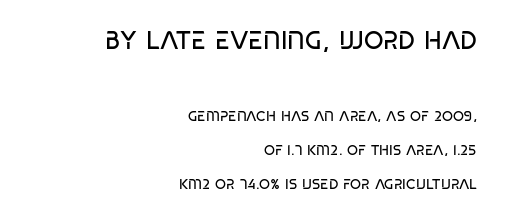
The image shows 25 px text type, upright; set right-aligned, loose line spacing (2.42x), normal letter spacing, not underlined; the first (top) block is 1.79x larger.
